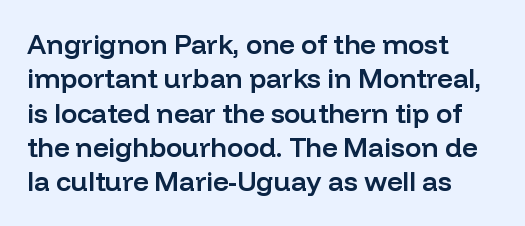
The image shows 27 px text type, upright; set left-aligned, normal line spacing (1.27x), normal letter spacing, not underlined.
